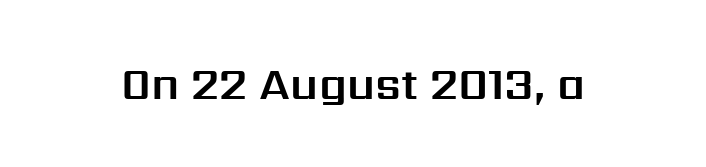
Q: Is the text italic (slanted)? A: No, it is upright.
Q: Is the typeface a serif or a sans-serif typeface? A: Sans-serif.
Q: Is the text underlined? A: No.
Q: Is the spacing between letters normal or unusually wide? A: Normal.
Q: Width (condensed, normal, or wide)? A: Normal.
Q: Stroke contrast? A: Medium.
Q: x-height? A: Medium.
Q: Monospaced? A: No.
